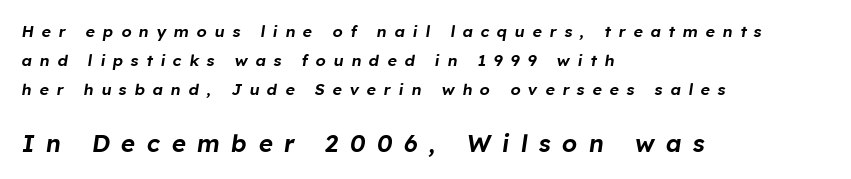
{"italic": "yes", "lean": "right", "slant_degrees": 8, "underline": "no", "align": "left", "line_spacing_ratio": 1.82, "letter_spacing": "wide", "letter_spacing_em": 0.48, "larger_block": "second", "size_ratio": 1.5, "glyph_px": 24}
